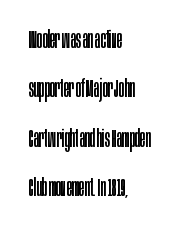
The characters are drawn with everyday or finer stroke widths. Underline: absent. These lines were composed using upright roman letters. Honestly, the letter spacing is just normal — you wouldn't notice it. Does the copy run flush right? No — it runs flush left.
